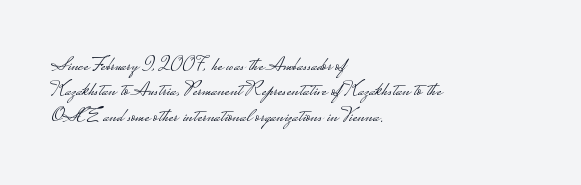
{"bold": "no", "underline": "no", "align": "left", "line_spacing": "normal", "line_spacing_ratio": 1.27, "letter_spacing": "normal", "letter_spacing_em": 0.0, "glyph_px": 20}
